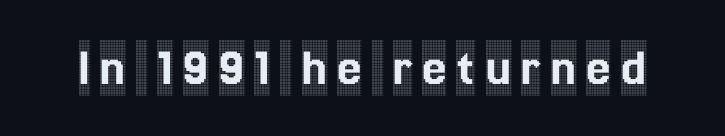
{"serif": "yes", "italic": "no", "width": "condensed", "x_height": "large", "monospaced": "no", "underline": "no", "glyph_px": 55}
